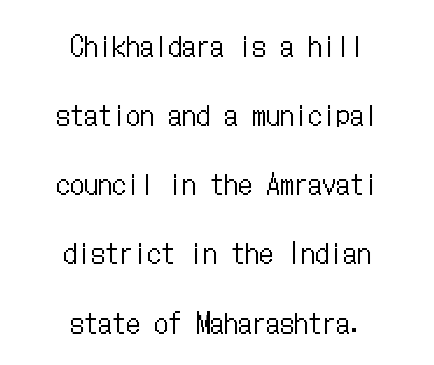
Q: Is the text bold? A: No.
Q: Is the text italic (slanted)? A: No, it is upright.
Q: Is the text underlined? A: No.
Q: How is the paragraph aligned? A: Centered.
Q: Is the spacing between letters normal or unusually wide? A: Normal.
Q: Is the spacing between lines tight, normal or loose? A: Loose.
Q: Width (condensed, normal, or wide)? A: Condensed.
Q: Stroke contrast? A: Low.
Q: x-height? A: Medium.
